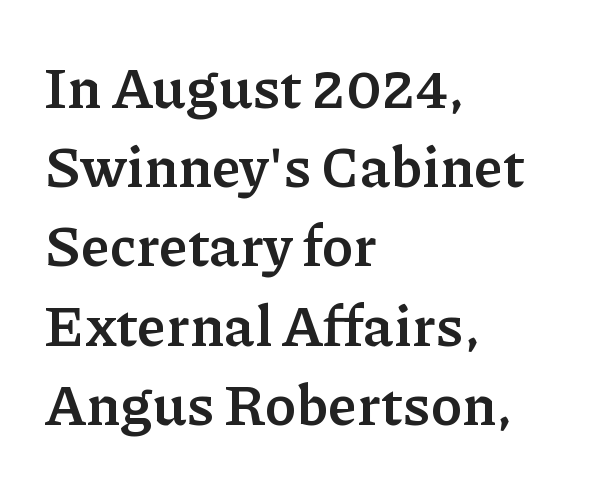
Q: Is the text bold? A: Yes.
Q: Is the text italic (slanted)? A: No, it is upright.
Q: Is the typeface a serif or a sans-serif typeface? A: Serif.
Q: Is the text underlined? A: No.
Q: How is the paragraph aligned? A: Left-aligned.
Q: Is the spacing between letters normal or unusually wide? A: Normal.
Q: Is the spacing between lines tight, normal or loose? A: Normal.
Q: Width (condensed, normal, or wide)? A: Normal.
Q: Stroke contrast? A: Low.
Q: x-height? A: Medium.
Q: Monospaced? A: No.
